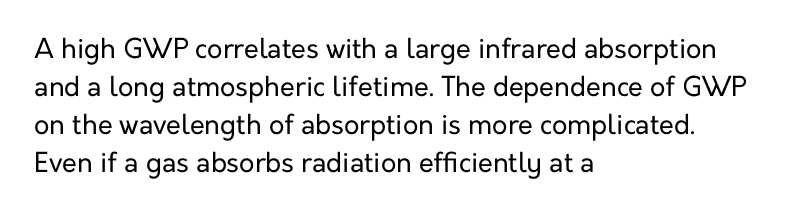
The designer left line spacing at the default. A classic flush-left, rag-right setting is used for this passage. The font sits on the lighter half of the weight spectrum, regular included. The letters stand straight up with perfectly vertical stems. No word sits above an underline.
